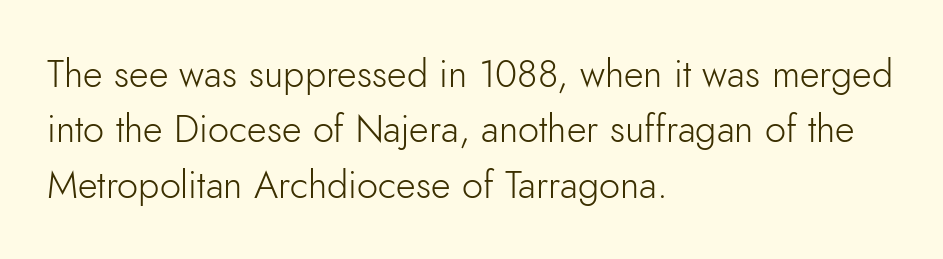
A student would call this left alignment; a typographer would say flush left, rag right. The string is rendered with underlining switched off. The font's upright variant was chosen for this text. The typesetting does not lean heavy: it is not bold. Compared with typical body copy, the letter spacing here is the same.
